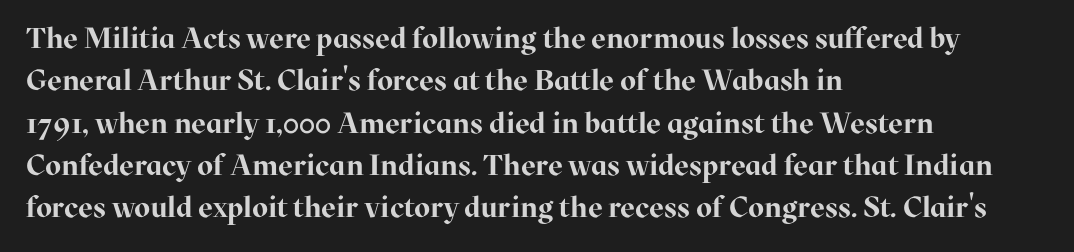
Reading down the column, the eye jumps a familiar distance to each next line. Each letter keeps its own natural width here, so spacing adapts to shape. This sample is left-justified, so line endings fall wherever the words run out. You can tell it's not italic because the verticals are truly vertical. Weight: bold. Yep, those are serifs on the letters.
